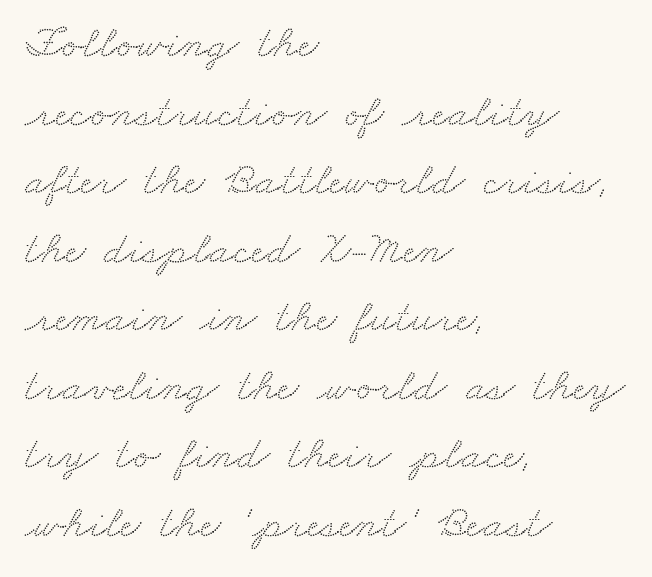
Note: serifs present on the glyphs. Type without underlining. Is this a fixed-width face? No — the glyphs have proportional, varying widths. The designer left line spacing at the default. You could call the tracking neutral — neither tight nor loose. Line starts are locked; line ends wander.
